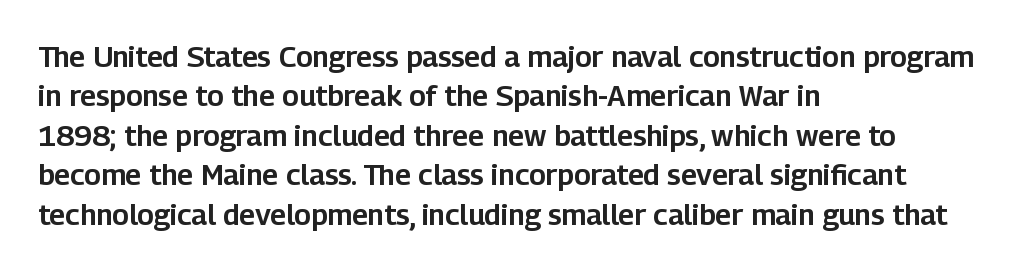
Q: Is the text italic (slanted)? A: No, it is upright.
Q: Is the typeface a serif or a sans-serif typeface? A: Sans-serif.
Q: Is the text underlined? A: No.
Q: How is the paragraph aligned? A: Left-aligned.
Q: Is the spacing between letters normal or unusually wide? A: Normal.
Q: Is the spacing between lines tight, normal or loose? A: Normal.
Q: Width (condensed, normal, or wide)? A: Normal.
Q: Stroke contrast? A: Low.
Q: x-height? A: Medium.
Q: Monospaced? A: No.
